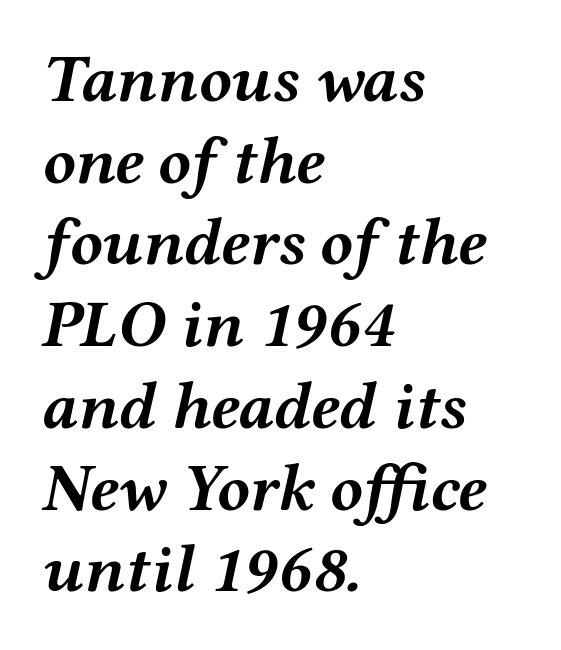
The image shows 67 px semibold, wide type, italic (leaning right); set left-aligned, line spacing 1.22x, normal letter spacing, not underlined; medium stroke contrast and a medium x-height.
